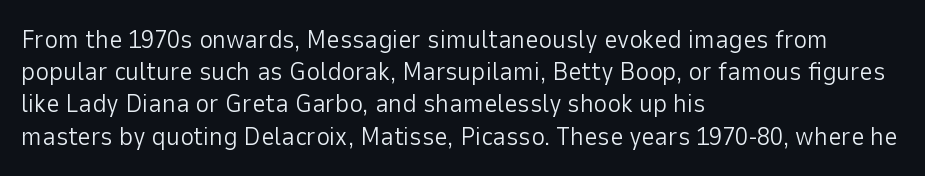
No letter is thick-stroked: the sample isn't bold. The lettering stays uniformly vertical, giving the passage a roman look. This sample uses plain, unmodified letter spacing. These lines stack with their left ends in a neat column. The gap between lines stays unmarked.
